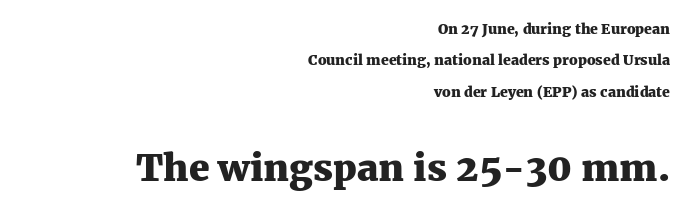
Q: Is the text bold? A: Yes.
Q: Is the text italic (slanted)? A: No, it is upright.
Q: Is the typeface a serif or a sans-serif typeface? A: Serif.
Q: Is the text underlined? A: No.
Q: How is the paragraph aligned? A: Right-aligned.
Q: Is the spacing between letters normal or unusually wide? A: Normal.
Q: Is the spacing between lines tight, normal or loose? A: Loose.
Q: Which block of text is set in a larger size, the first (top) or the second (bottom)? A: The second (bottom) one.
Q: Width (condensed, normal, or wide)? A: Normal.
Q: Stroke contrast? A: Medium.
Q: x-height? A: Medium.
Q: Monospaced? A: No.
